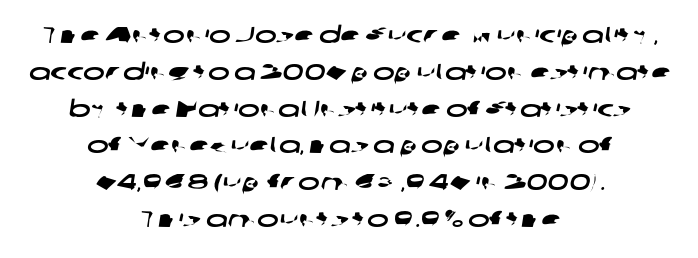
Rows of type keep a routine distance in the vertical direction. Underline: absent. How are the letters spaced? Ordinarily, with no added tracking. Both edges are ragged and mirror each other, which tells us the setting is centered.
